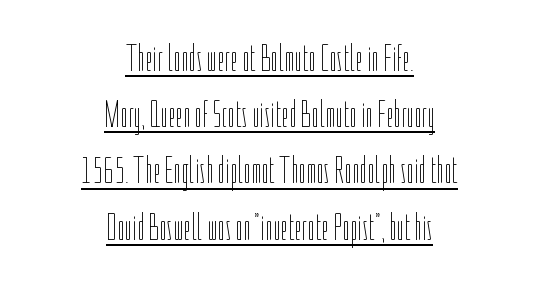
{"italic": "no", "bold": "no", "weight": "thin", "width": "condensed", "stroke_contrast": "low", "x_height": "medium", "monospaced": "no", "underline": "yes", "align": "center", "line_spacing": "normal", "line_spacing_ratio": 1.48, "letter_spacing": "normal", "letter_spacing_em": 0.0, "glyph_px": 38}
